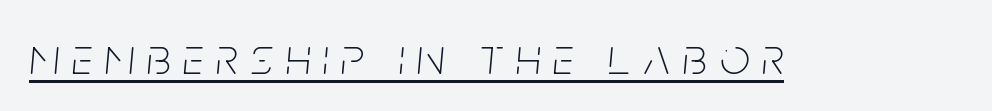
Q: Is the text bold? A: No.
Q: Is the text italic (slanted)? A: Yes, it leans right by about 5 degrees.
Q: Is the text underlined? A: Yes.
Q: Is the spacing between letters normal or unusually wide? A: Unusually wide.
Q: Width (condensed, normal, or wide)? A: Condensed.
Q: Stroke contrast? A: Low.
Q: x-height? A: Large.
Q: Monospaced? A: No.
